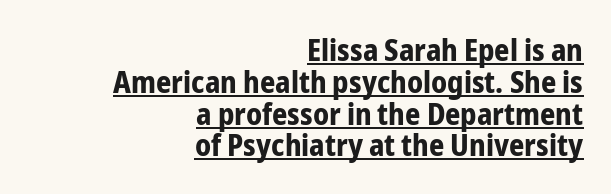
Line spacing here is tight. Standard letterfit; no display-style spreading of the glyphs. Posture: upright roman. The rag falls on the left side of this text block. Is the type bold? Yes — the strokes are clearly thick and heavy.
